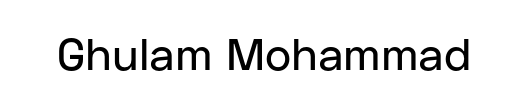
{"serif": "no", "italic": "no", "width": "normal", "stroke_contrast": "low", "x_height": "medium", "monospaced": "no", "underline": "no", "letter_spacing": "normal", "letter_spacing_em": 0.0, "glyph_px": 45}
